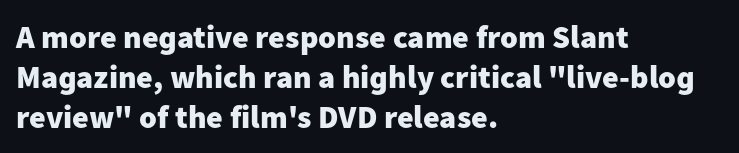
Q: Is the text bold? A: Yes.
Q: Is the text italic (slanted)? A: No, it is upright.
Q: Is the typeface a serif or a sans-serif typeface? A: Sans-serif.
Q: Is the text underlined? A: No.
Q: How is the paragraph aligned? A: Left-aligned.
Q: Is the spacing between letters normal or unusually wide? A: Normal.
Q: Is the spacing between lines tight, normal or loose? A: Normal.
Q: Width (condensed, normal, or wide)? A: Normal.
Q: Stroke contrast? A: Low.
Q: x-height? A: Medium.
Q: Monospaced? A: No.
